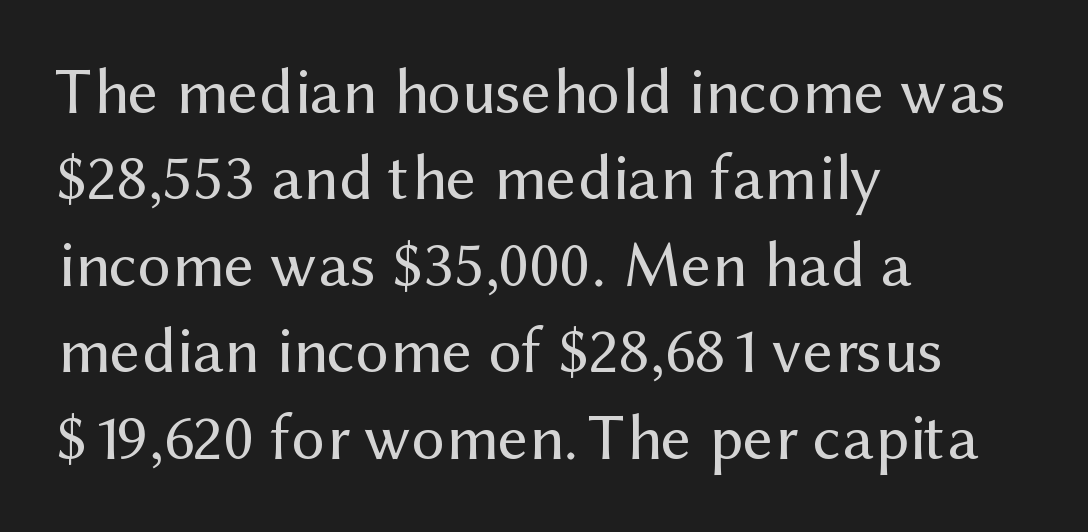
The image shows 66 px regular-weight sans-serif type, upright; set left-aligned, normal line spacing (1.31x), normal letter spacing, not underlined; medium stroke contrast and a medium x-height.
